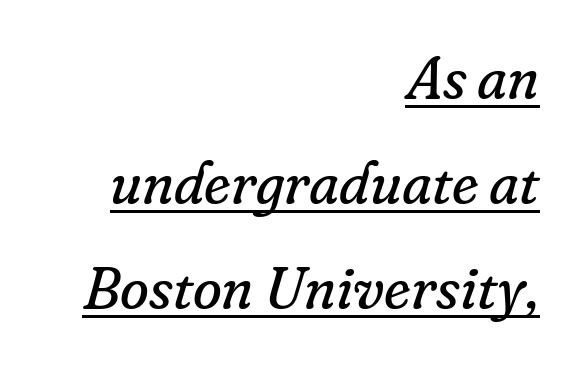
{"serif": "yes", "italic": "yes", "lean": "right", "slant_degrees": 16, "bold": "no", "weight": "regular", "width": "normal", "stroke_contrast": "low", "x_height": "small", "monospaced": "no", "underline": "yes", "align": "right", "line_spacing_ratio": 1.78, "letter_spacing": "normal", "letter_spacing_em": 0.0, "glyph_px": 59}
